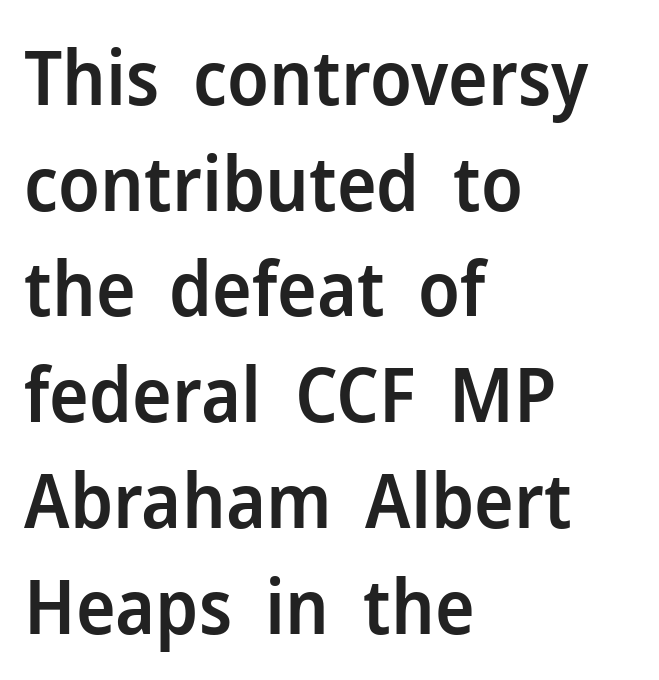
The text block is weighted toward the left margin, trailing off unevenly rightward. Style check: upright. I'd call this a sans setting — the letters go barefoot. The rendering uses a semibold face; strokes are thickened but not to full bold. The space directly below the letters is spotless. Each letter keeps its own natural width here, so spacing adapts to shape.
